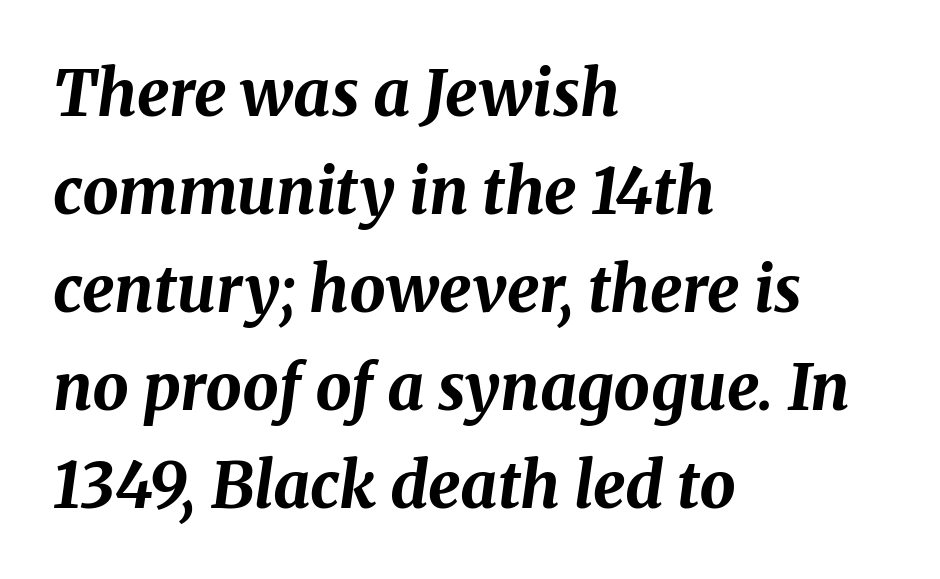
Between one letter and the next there's only the usual sliver of space. Which margin do the lines hug? The left one — the right edge is uneven. A normal amount of white space separates one row of letters from the next. The space beneath each line is pristine and unruled.
